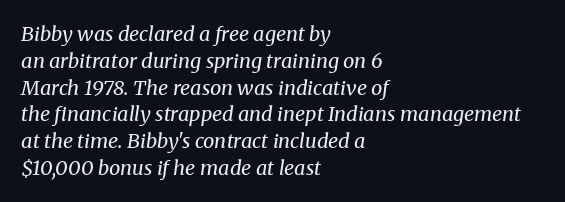
{"italic": "yes", "lean": "right", "slant_degrees": 8, "bold": "no", "underline": "no", "align": "left", "line_spacing": "normal", "line_spacing_ratio": 1.34, "letter_spacing": "normal", "letter_spacing_em": 0.0, "glyph_px": 20}
